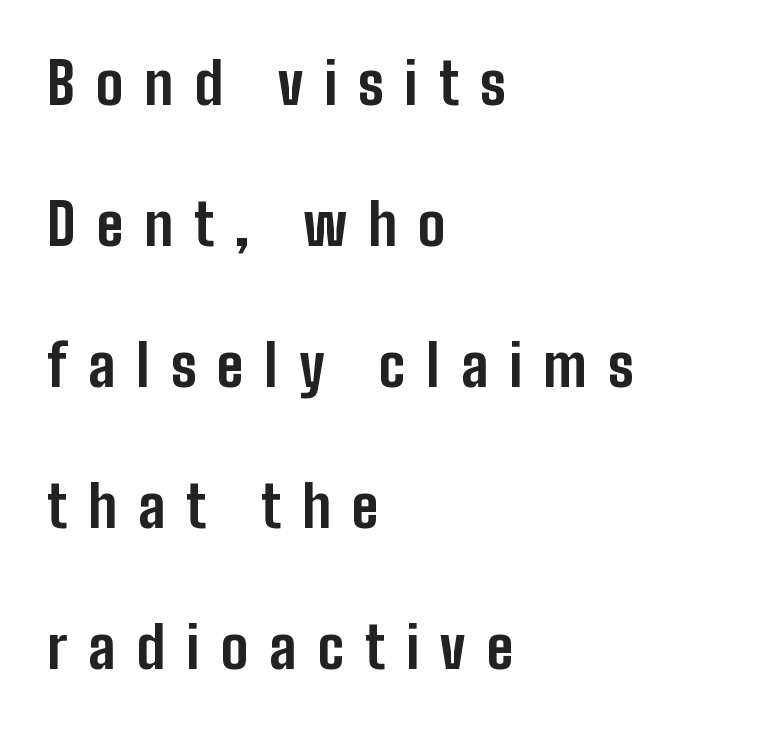
{"serif": "no", "italic": "no", "bold": "yes", "weight": "bold", "width": "condensed", "stroke_contrast": "low", "x_height": "medium", "monospaced": "no", "underline": "no", "align": "left", "line_spacing": "loose", "line_spacing_ratio": 2.43, "letter_spacing": "wide", "letter_spacing_em": 0.36, "glyph_px": 58}
